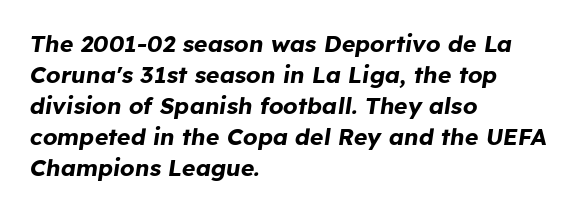
The image shows 23 px bold type, italic (leaning right); set left-aligned, normal line spacing (1.35x), normal letter spacing, not underlined.
